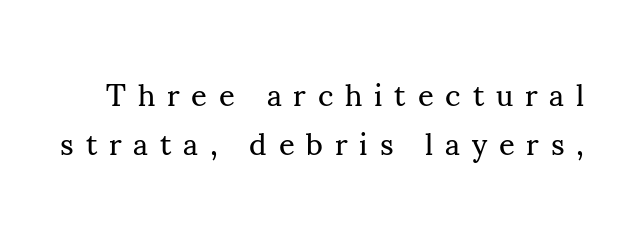
Q: Is the text bold? A: No.
Q: Is the text italic (slanted)? A: No, it is upright.
Q: Is the typeface a serif or a sans-serif typeface? A: Serif.
Q: Is the text underlined? A: No.
Q: Is the spacing between letters normal or unusually wide? A: Unusually wide.
Q: Is the spacing between lines tight, normal or loose? A: Normal.
Q: Width (condensed, normal, or wide)? A: Normal.
Q: Stroke contrast? A: Medium.
Q: x-height? A: Small.
Q: Monospaced? A: No.
